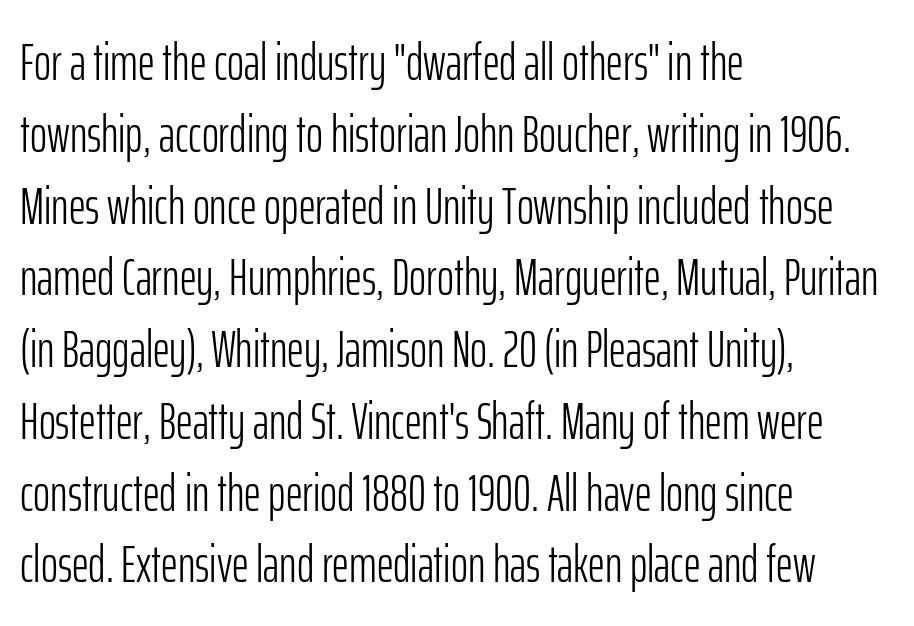
{"serif": "no", "italic": "no", "bold": "no", "weight": "light", "width": "condensed", "stroke_contrast": "low", "x_height": "medium", "monospaced": "no", "underline": "no", "align": "left", "line_spacing": "normal", "line_spacing_ratio": 1.38, "letter_spacing": "normal", "letter_spacing_em": 0.0, "glyph_px": 52}
